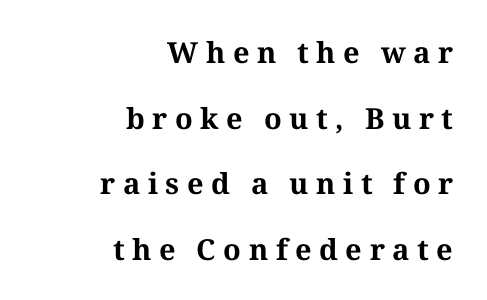
Rule under the text: the space is simply empty. Think of a printed novel: that variable character pitch is what you see here. If you drew a ruler down the right edge, every line would touch it. Each new line begins a long way beneath the previous one. A typesetter would call this heavily tracked-out type.
